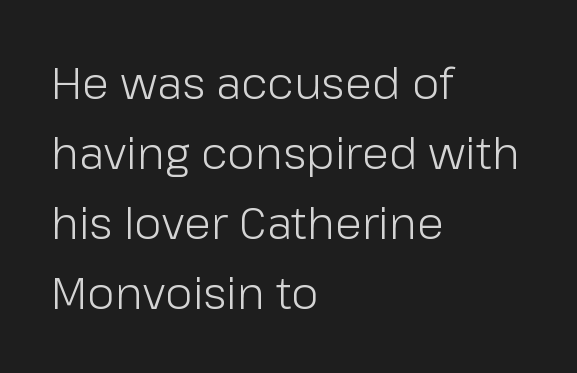
Q: Is the text bold? A: No.
Q: Is the text italic (slanted)? A: No, it is upright.
Q: Is the typeface a serif or a sans-serif typeface? A: Sans-serif.
Q: Is the text underlined? A: No.
Q: How is the paragraph aligned? A: Left-aligned.
Q: Is the spacing between letters normal or unusually wide? A: Normal.
Q: Is the spacing between lines tight, normal or loose? A: Normal.
Q: Width (condensed, normal, or wide)? A: Normal.
Q: Stroke contrast? A: Low.
Q: x-height? A: Medium.
Q: Monospaced? A: No.
